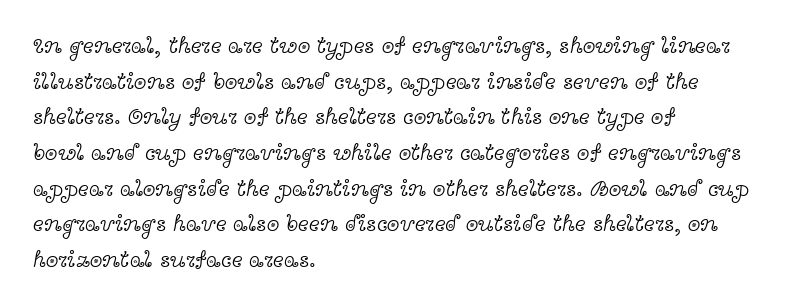
Baseline-to-baseline distance is the conventional proportion of letter height. The passage is arranged the way most books set body copy — flush left. The glyphs are unaccompanied by any horizontal stroke below them. The gaps between neighbouring characters are ordinary and unremarkable.
